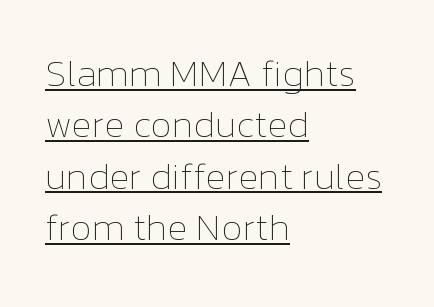
The image shows 37 px thin type, upright; set left-aligned, normal line spacing (1.39x), normal letter spacing, underlined; low stroke contrast and a medium x-height.
